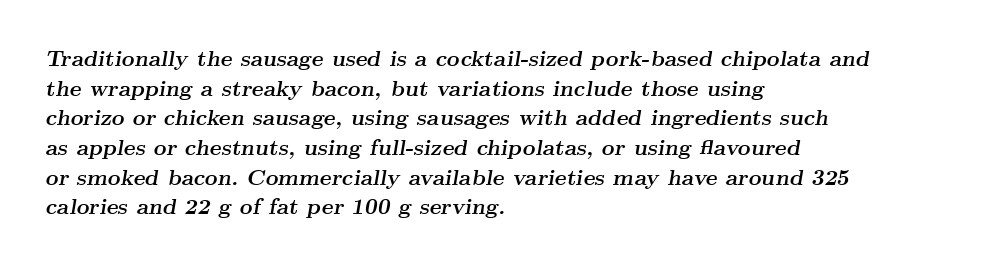
The image shows 22 px bold type, italic (leaning right); set left-aligned, normal line spacing (1.35x), normal letter spacing, not underlined.
